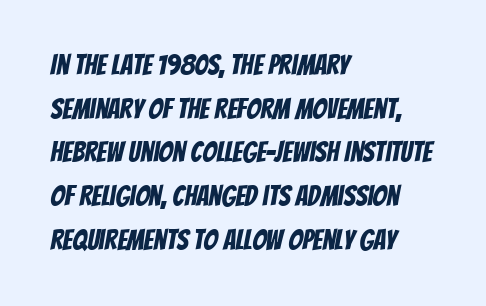
Type style note: lacks serifs. Notice how descenders clear the ascenders below comfortably — that's standard leading. Caption: standard tracking, unaltered. The face used here is proportionally spaced, like ordinary book or web type. These lines are set flush left with a ragged right edge. The area under the type is left untouched.
